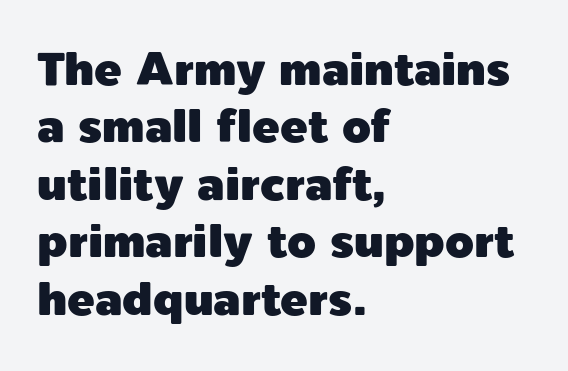
The image shows 46 px sans-serif type, upright; set left-aligned, normal line spacing (1.25x), normal letter spacing, not underlined; a medium x-height.
